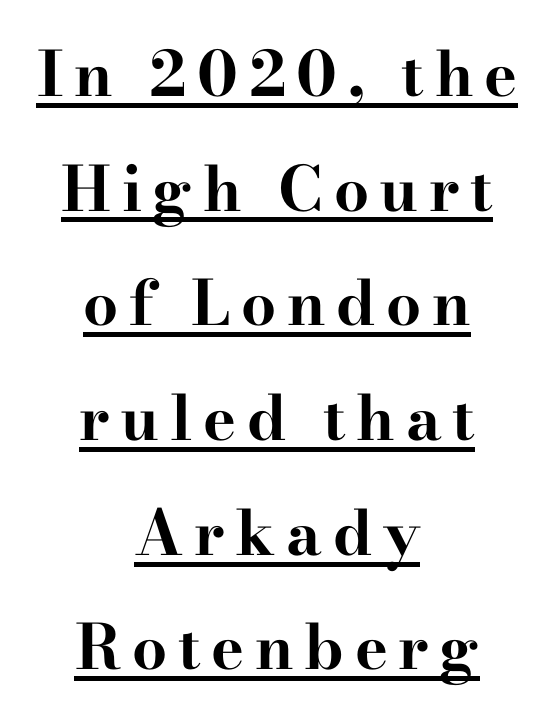
The image shows 62 px bold, wide serif type, upright; set centered, line spacing 1.85x, underlined; high stroke contrast and a small x-height.
